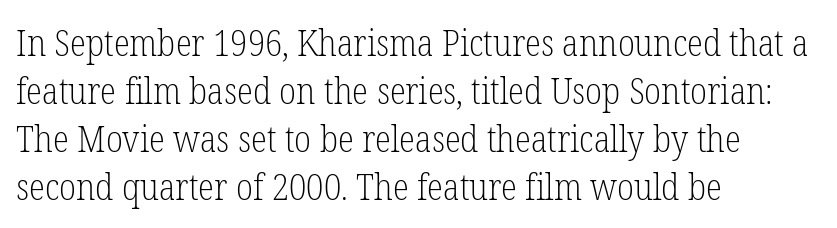
{"serif": "yes", "italic": "no", "bold": "no", "weight": "light", "width": "condensed", "stroke_contrast": "low", "x_height": "medium", "monospaced": "no", "underline": "no", "align": "left", "line_spacing": "normal", "line_spacing_ratio": 1.3, "letter_spacing": "normal", "letter_spacing_em": 0.0, "glyph_px": 37}
